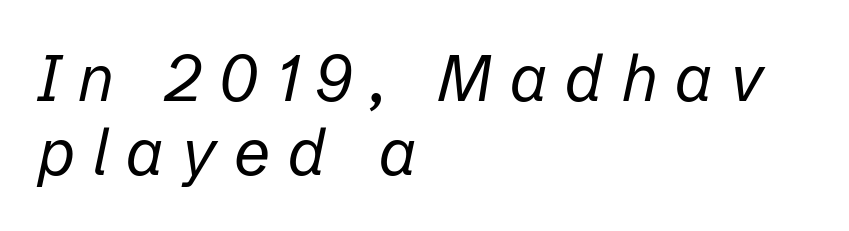
Q: Is the text bold? A: No.
Q: Is the text italic (slanted)? A: Yes, it leans right by about 12 degrees.
Q: Is the text underlined? A: No.
Q: How is the paragraph aligned? A: Left-aligned.
Q: Is the spacing between letters normal or unusually wide? A: Unusually wide.
Q: Width (condensed, normal, or wide)? A: Normal.
Q: Stroke contrast? A: Low.
Q: x-height? A: Medium.
Q: Monospaced? A: No.
